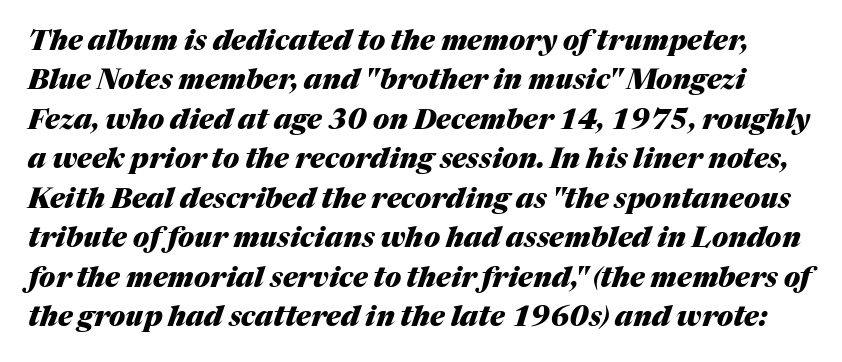
The image shows 28 px heavy type, italic (leaning right); set normal line spacing (1.41x), normal letter spacing, not underlined; medium stroke contrast and a medium x-height.
